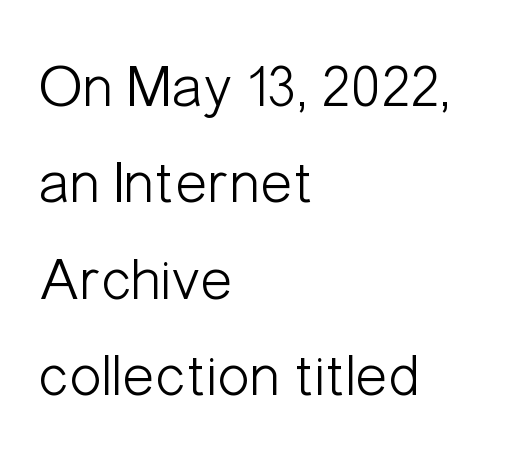
The image shows 61 px light, condensed sans-serif type, upright; set left-aligned, normal line spacing (1.58x), normal letter spacing, not underlined; low stroke contrast and a medium x-height.
